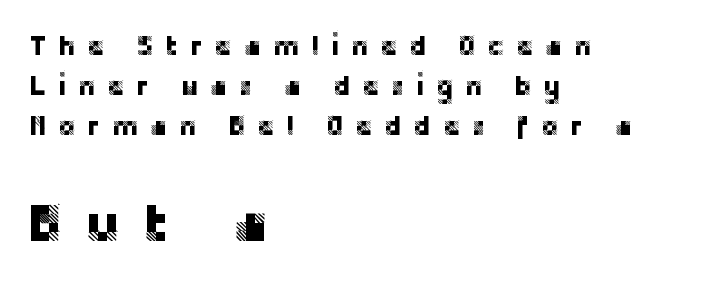
The image shows 54 px sans-serif type, upright; set left-aligned, normal line spacing (1.48x), unusually wide letter spacing (+0.41 em), not underlined; the second (bottom) block is 2.0x larger; low stroke contrast and a large x-height.
